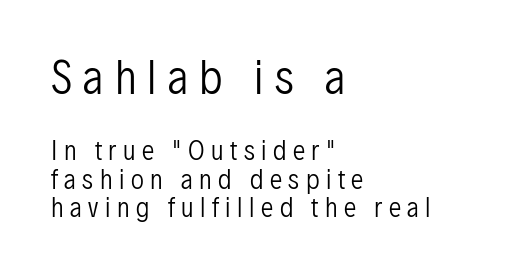
Q: Is the text bold? A: No.
Q: Is the text italic (slanted)? A: No, it is upright.
Q: Is the typeface a serif or a sans-serif typeface? A: Sans-serif.
Q: Is the text underlined? A: No.
Q: How is the paragraph aligned? A: Left-aligned.
Q: Is the spacing between letters normal or unusually wide? A: Unusually wide.
Q: Is the spacing between lines tight, normal or loose? A: Tight.
Q: Which block of text is set in a larger size, the first (top) or the second (bottom)? A: The first (top) one.
Q: Width (condensed, normal, or wide)? A: Condensed.
Q: Stroke contrast? A: Low.
Q: x-height? A: Medium.
Q: Monospaced? A: No.
